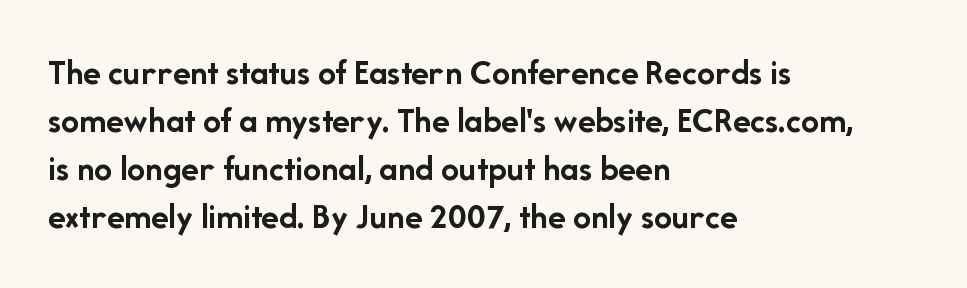
The image shows 36 px semibold sans-serif type, upright; set left-aligned, normal line spacing (1.33x), normal letter spacing, not underlined; low stroke contrast and a medium x-height.
